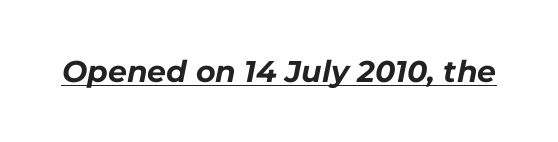
Between one letter and the next there's only the usual sliver of space. A rule runs beneath these lines of type. Compared with an ordinary text face, these strokes are far heavier — a full bold. A typesetter would call this proportional, since set widths differ per character. Notice how the stems are inclined rather than vertical — that's the hallmark of italics.
